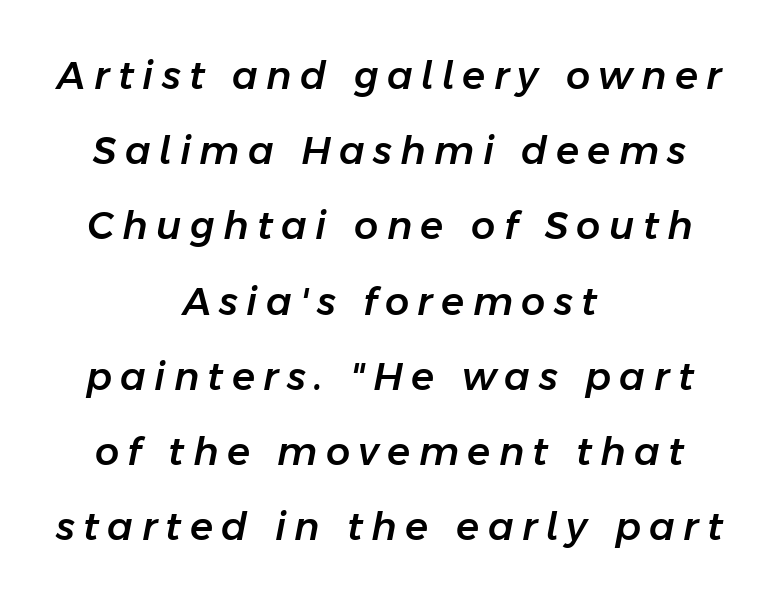
Q: Is the text italic (slanted)? A: Yes, it leans right by about 11 degrees.
Q: Is the text underlined? A: No.
Q: How is the paragraph aligned? A: Centered.
Q: Is the spacing between letters normal or unusually wide? A: Unusually wide.
Q: Is the spacing between lines tight, normal or loose? A: Loose.
Q: Width (condensed, normal, or wide)? A: Normal.
Q: Stroke contrast? A: Low.
Q: x-height? A: Medium.
Q: Monospaced? A: No.
